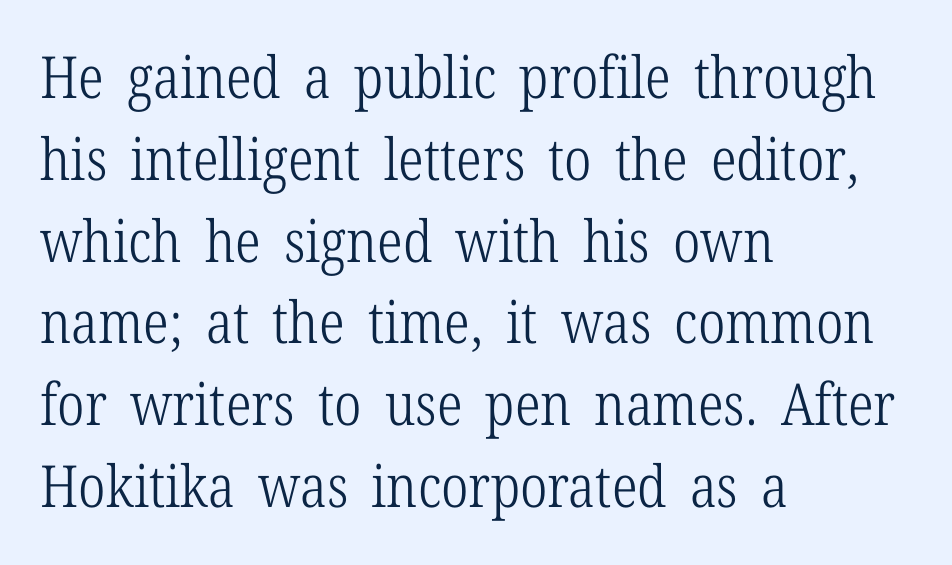
The image shows 58 px light, condensed serif type, upright; set left-aligned, normal line spacing (1.41x), normal letter spacing, not underlined; low stroke contrast and a medium x-height.
